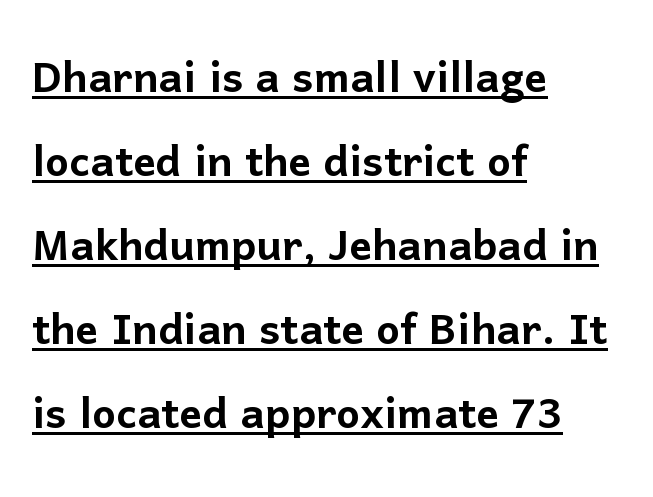
The image shows 56 px sans-serif type, upright; set left-aligned, normal line spacing (1.5x), normal letter spacing, underlined; low stroke contrast and a medium x-height.
